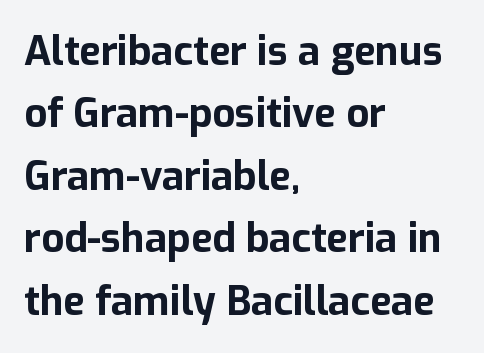
These lines are rendered in a variable-pitch font. You could call the tracking neutral — neither tight nor loose. The typesetting leans heavy: a genuine bold. Line starts are locked; line ends wander. You can tell from the bare stems that sans-serif type was used.
